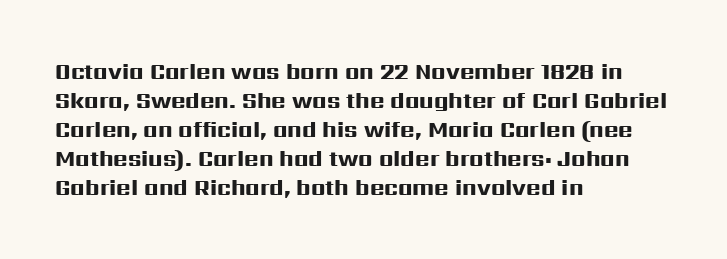
I'd describe the lettering as bold — thick and assertive. Line starts are locked; line ends wander. Nope, not italic — everything's standing straight. Only glyphs here, with clear space below each row.
